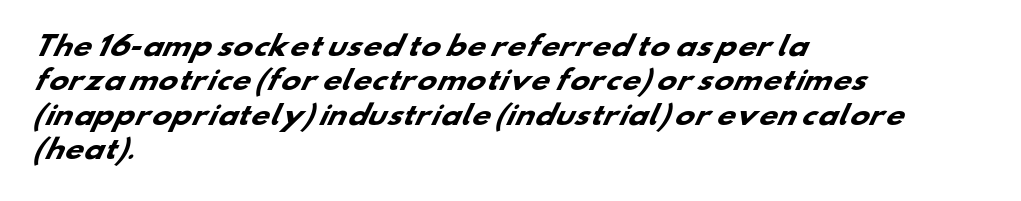
{"bold": "yes", "underline": "no", "align": "left", "line_spacing": "normal", "line_spacing_ratio": 1.32, "letter_spacing": "normal", "letter_spacing_em": 0.0, "glyph_px": 26}
